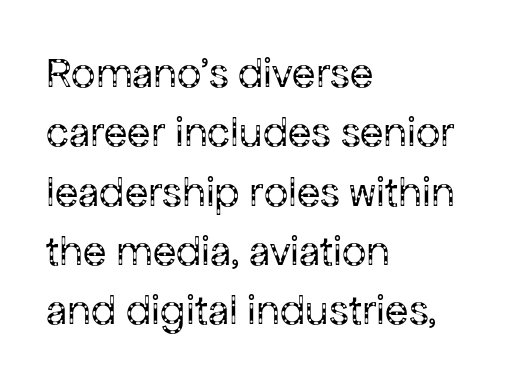
The image shows 43 px regular-weight sans-serif type, upright; set left-aligned, normal line spacing (1.38x), normal letter spacing, not underlined; low stroke contrast and a medium x-height.
